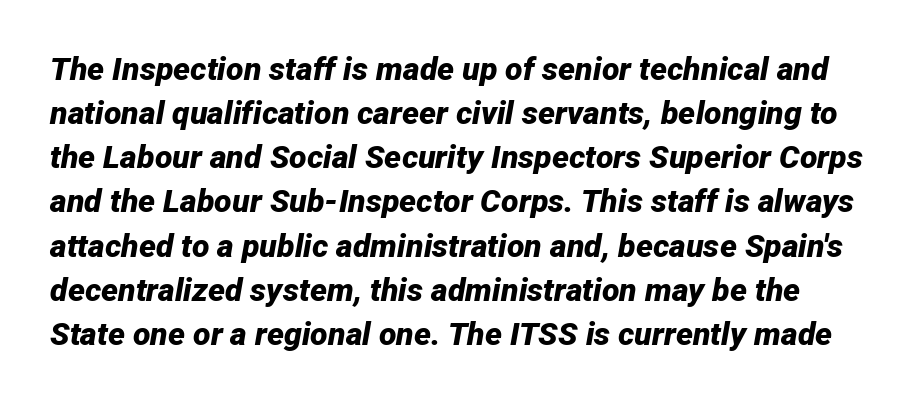
Q: Is the text bold? A: Yes.
Q: Is the text italic (slanted)? A: Yes, it leans right by about 12 degrees.
Q: Is the text underlined? A: No.
Q: Is the spacing between letters normal or unusually wide? A: Normal.
Q: Is the spacing between lines tight, normal or loose? A: Normal.
Q: Width (condensed, normal, or wide)? A: Normal.
Q: Stroke contrast? A: Low.
Q: x-height? A: Medium.
Q: Monospaced? A: No.
